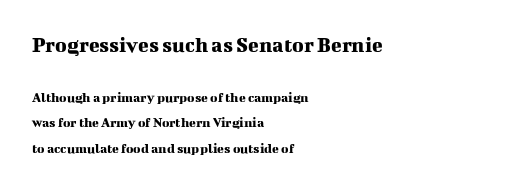
The image shows 22 px text type, upright; set left-aligned, line spacing 1.8x, normal letter spacing, not underlined; the first (top) block is 1.57x larger.
